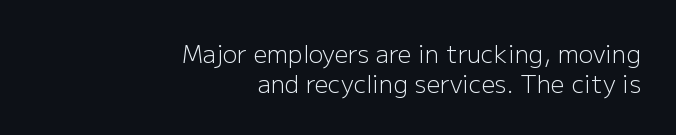
{"italic": "no", "bold": "no", "underline": "no", "align": "right", "line_spacing": "normal", "line_spacing_ratio": 1.25, "letter_spacing": "normal", "letter_spacing_em": 0.0, "glyph_px": 24}
